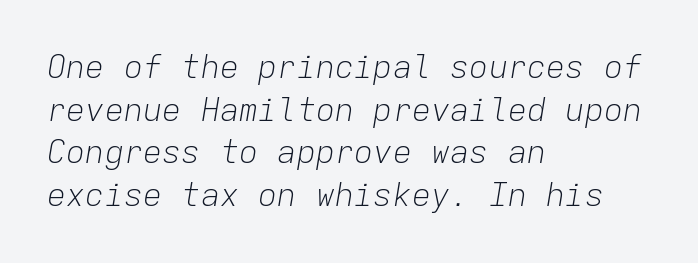
{"italic": "yes", "lean": "right", "slant_degrees": 9, "bold": "no", "weight": "light", "width": "normal", "stroke_contrast": "low", "x_height": "medium", "monospaced": "yes", "underline": "no", "align": "left", "line_spacing": "normal", "line_spacing_ratio": 1.33, "letter_spacing": "normal", "letter_spacing_em": 0.0, "glyph_px": 32}
